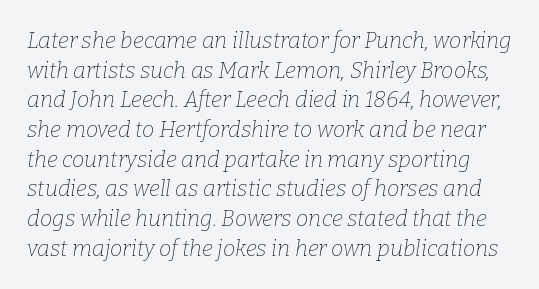
The rows are spaced the way most documents space them. The whole block is typeset with a tilt. You could call the tracking neutral — neither tight nor loose. The strokes carry an ordinary text weight at most.
